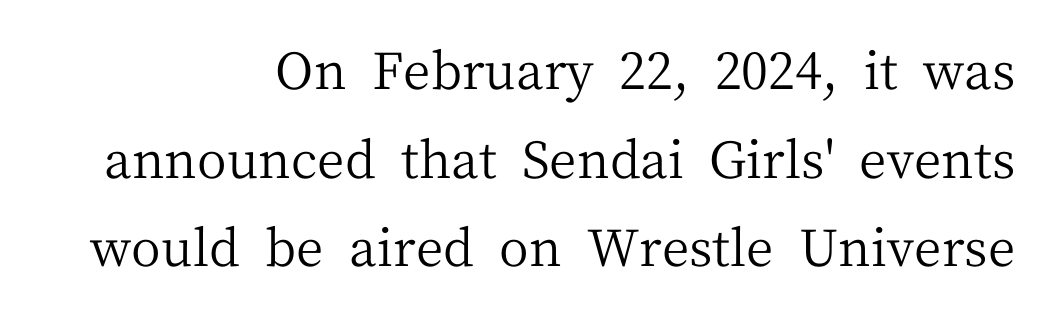
{"serif": "yes", "italic": "no", "bold": "no", "weight": "regular", "width": "normal", "stroke_contrast": "medium", "x_height": "medium", "monospaced": "no", "underline": "no", "align": "right", "line_spacing_ratio": 1.74, "letter_spacing": "normal", "letter_spacing_em": 0.0, "glyph_px": 51}
